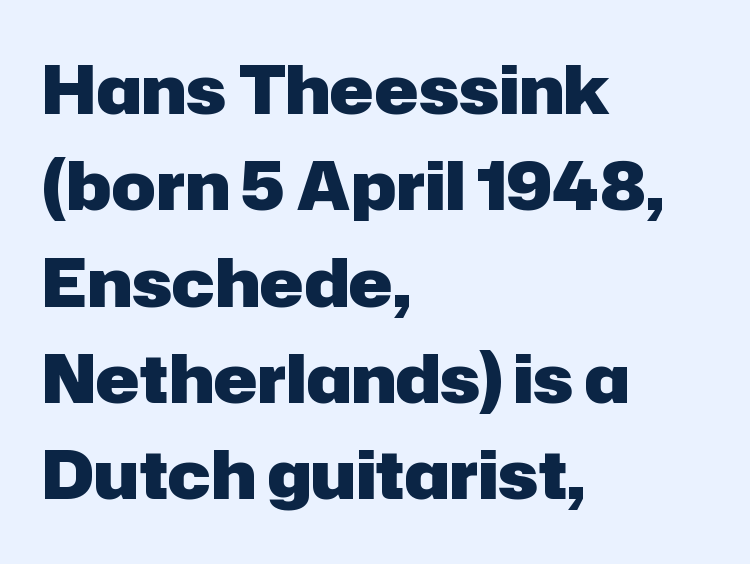
The image shows 66 px heavy sans-serif type, upright; set left-aligned, normal line spacing (1.46x), normal letter spacing, not underlined; low stroke contrast and a medium x-height.
